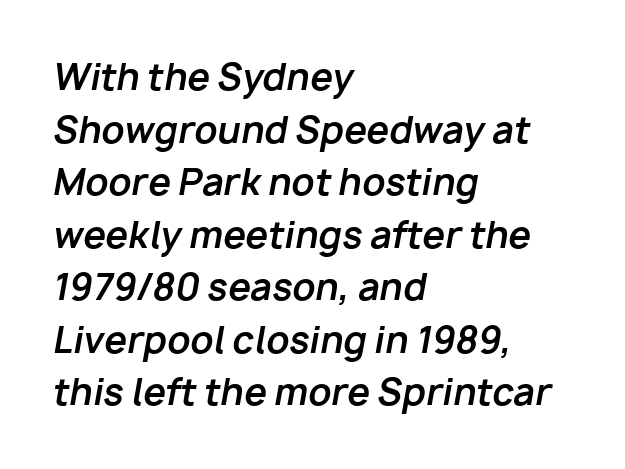
The image shows 36 px bold type, italic (leaning right); set left-aligned, normal line spacing (1.46x), normal letter spacing, not underlined; low stroke contrast and a medium x-height.
